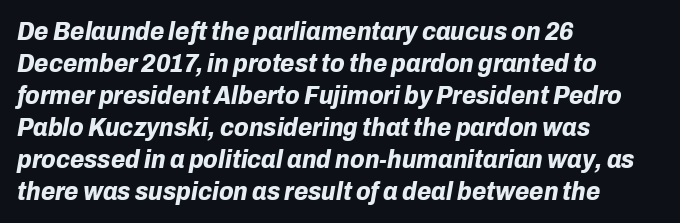
{"italic": "yes", "lean": "right", "slant_degrees": 10, "bold": "yes", "underline": "no", "align": "left", "line_spacing_ratio": 1.23, "letter_spacing": "normal", "letter_spacing_em": 0.0, "glyph_px": 26}
